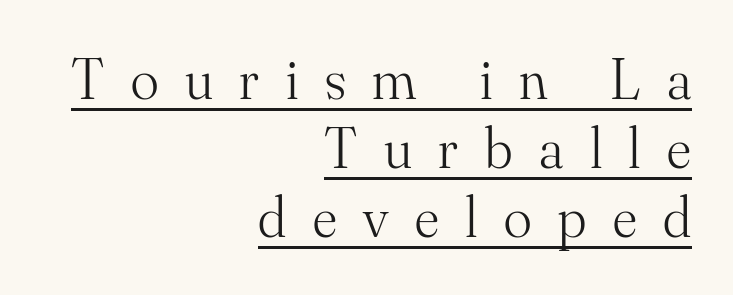
The image shows 58 px light serif type, upright; set right-aligned, line spacing 1.19x, unusually wide letter spacing (+0.46 em), underlined; medium stroke contrast and a small x-height.
